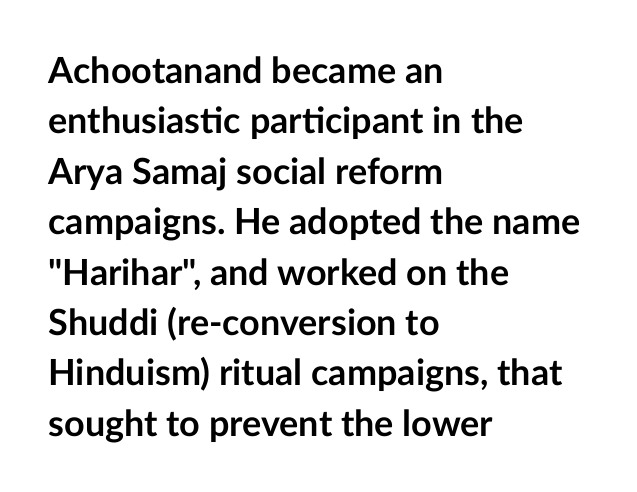
{"serif": "no", "italic": "no", "bold": "yes", "weight": "semibold", "width": "normal", "stroke_contrast": "low", "x_height": "medium", "monospaced": "no", "underline": "no", "align": "left", "line_spacing": "normal", "line_spacing_ratio": 1.4, "letter_spacing": "normal", "letter_spacing_em": 0.0, "glyph_px": 36}
